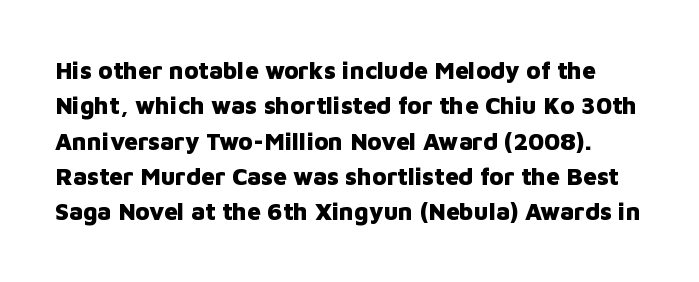
Q: Is the text bold? A: Yes.
Q: Is the text italic (slanted)? A: No, it is upright.
Q: Is the text underlined? A: No.
Q: Is the spacing between letters normal or unusually wide? A: Normal.
Q: Is the spacing between lines tight, normal or loose? A: Normal.
